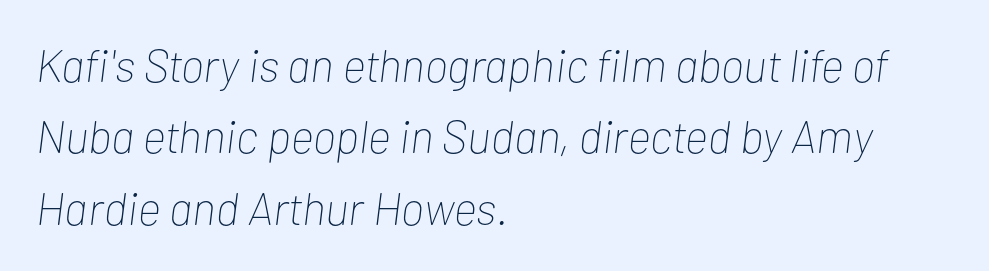
A light-to-regular cut is what we see here. Horizontal bands of white between lines are of average thickness. The text carries the slant typical of an italic or oblique font. The baseline area is clear.
